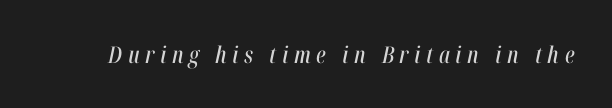
Q: Is the text italic (slanted)? A: Yes, it leans right by about 12 degrees.
Q: Is the text underlined? A: No.
Q: Is the spacing between letters normal or unusually wide? A: Unusually wide.
